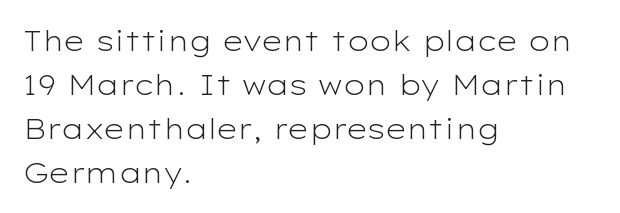
On a weight scale, this lands at 450 or below. Successive baselines arrive at the customary interval. In terms of letterspacing, this is plain default setting. Horizontal alignment here is leftward, the default for most running prose. The typography opts for an upright posture over an oblique one.
